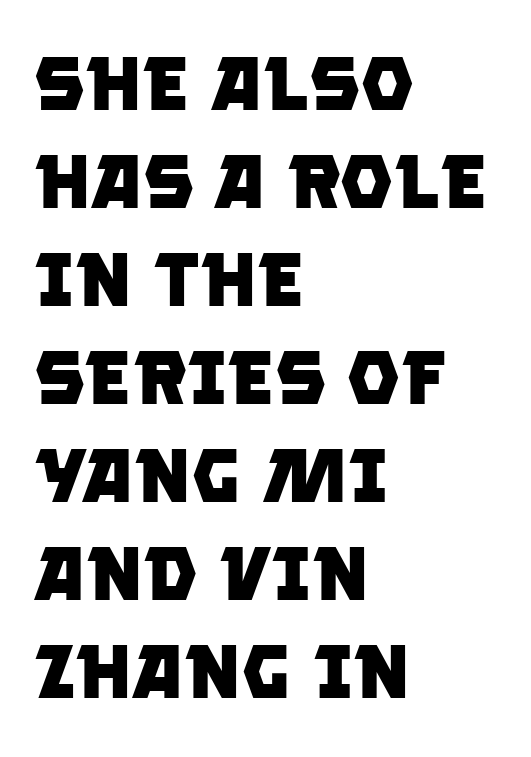
The image shows 76 px heavy sans-serif type; set left-aligned, normal line spacing (1.29x), normal letter spacing, not underlined; low stroke contrast and a large x-height.
